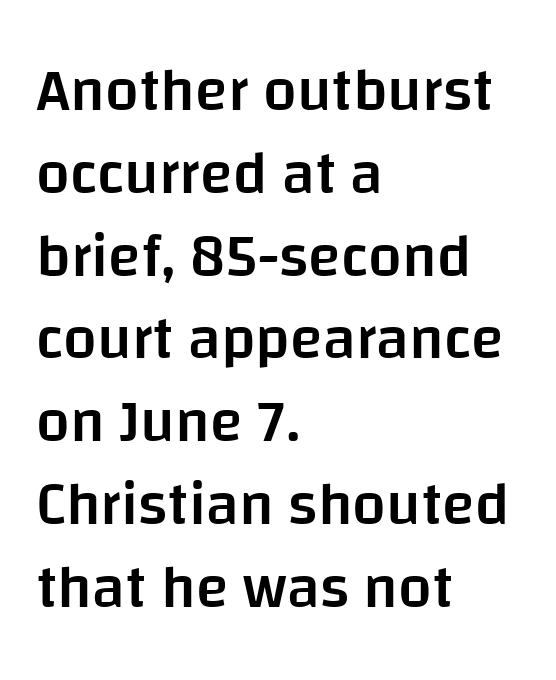
The image shows 60 px semibold sans-serif type, upright; set left-aligned, normal line spacing (1.38x), normal letter spacing, not underlined; low stroke contrast and a large x-height.
